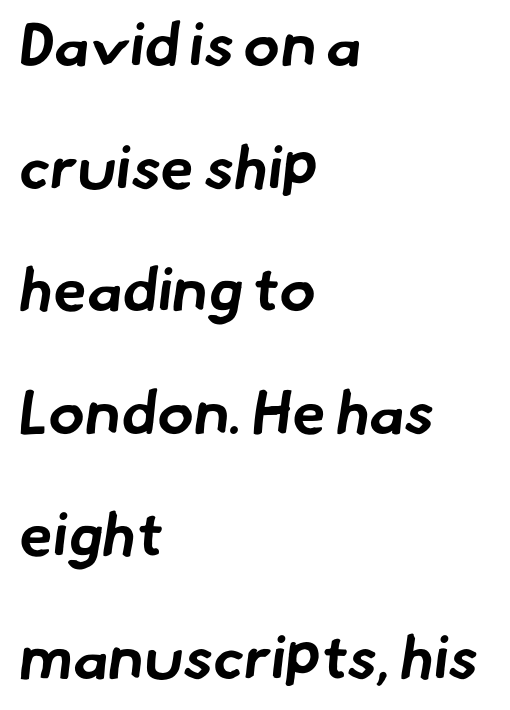
{"serif": "no", "bold": "yes", "weight": "bold", "width": "normal", "stroke_contrast": "low", "x_height": "small", "monospaced": "no", "underline": "no", "align": "left", "line_spacing": "loose", "line_spacing_ratio": 2.01, "letter_spacing": "normal", "letter_spacing_em": 0.0, "glyph_px": 61}
